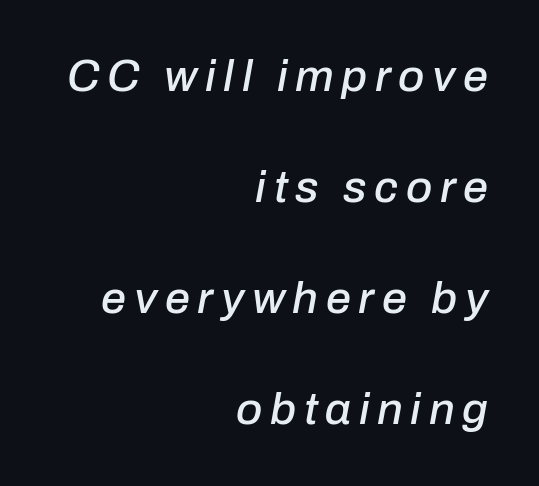
The image shows 45 px text type, italic (leaning right); set right-aligned, loose line spacing (2.47x), not underlined; low stroke contrast and a medium x-height.
